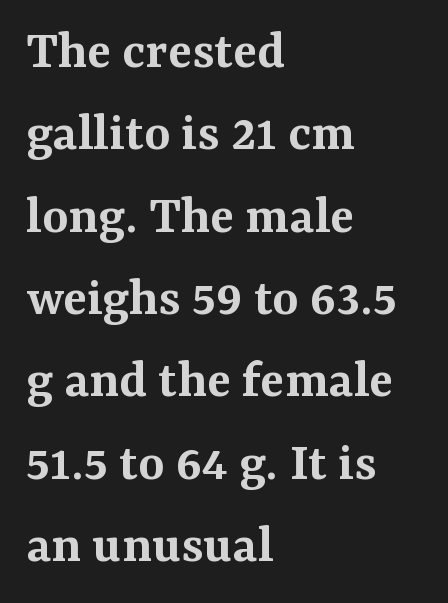
The image shows 56 px semibold serif type, upright; set left-aligned, normal line spacing (1.47x), normal letter spacing, not underlined; medium stroke contrast and a medium x-height.
